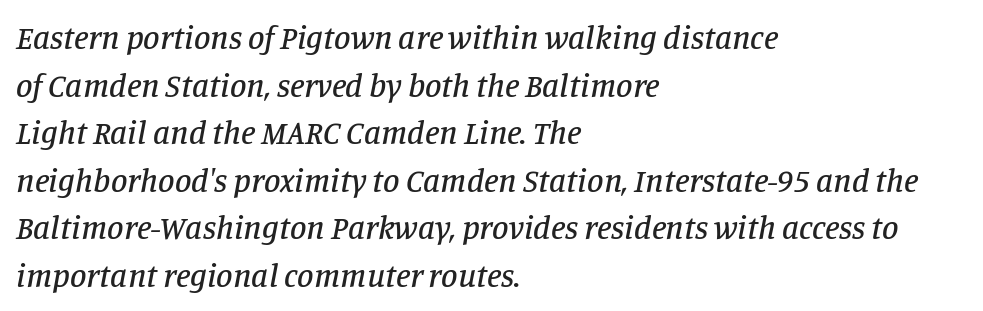
{"serif": "yes", "italic": "yes", "lean": "right", "slant_degrees": 11, "width": "normal", "stroke_contrast": "low", "x_height": "large", "monospaced": "no", "underline": "no", "align": "left", "line_spacing": "normal", "line_spacing_ratio": 1.44, "letter_spacing": "normal", "letter_spacing_em": 0.0, "glyph_px": 33}
